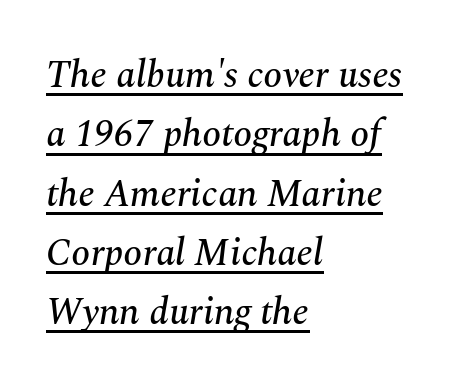
Q: Is the text italic (slanted)? A: Yes, it leans right by about 10 degrees.
Q: Is the typeface a serif or a sans-serif typeface? A: Serif.
Q: Is the text underlined? A: Yes.
Q: How is the paragraph aligned? A: Left-aligned.
Q: Is the spacing between letters normal or unusually wide? A: Normal.
Q: Is the spacing between lines tight, normal or loose? A: Normal.
Q: Width (condensed, normal, or wide)? A: Normal.
Q: Stroke contrast? A: Medium.
Q: x-height? A: Medium.
Q: Monospaced? A: No.
